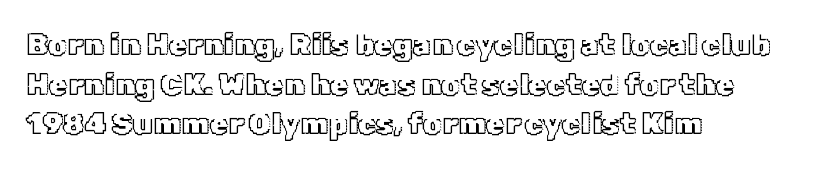
Note the varied advance widths — an 'i' is clearly narrower than an 'm'. Summary of vertical rhythm: regular, with standard interline spacing. Ascenders rise straight up at ninety degrees. Is the letter spacing exaggerated? No — it looks like the ordinary default. Leftover space on each line is placed entirely after the last word. Descenders are the only things crossing below the line.
